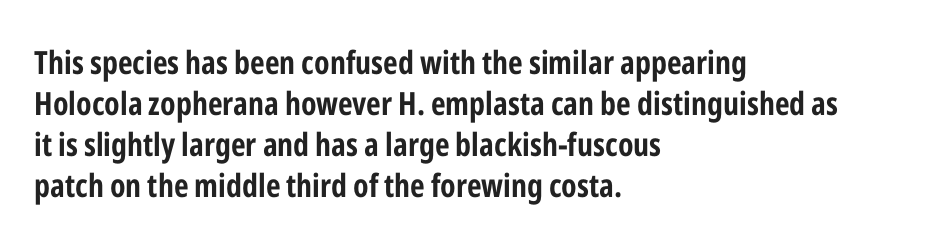
The image shows 32 px bold, condensed sans-serif type, upright; set left-aligned, normal line spacing (1.28x), normal letter spacing, not underlined; low stroke contrast and a medium x-height.
